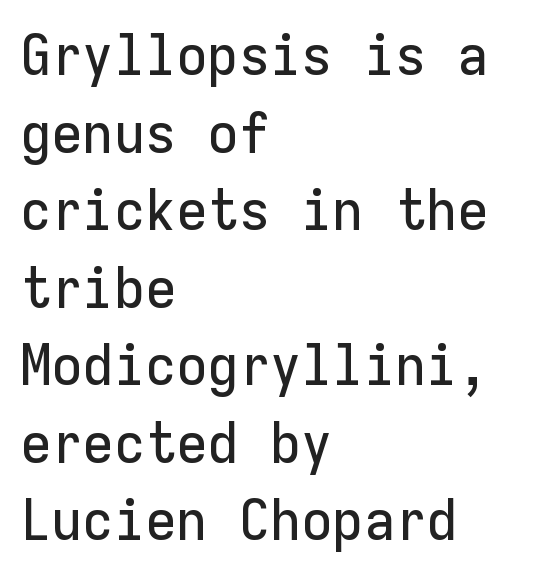
The image shows 57 px sans-serif type, upright, monospaced; set left-aligned, normal line spacing (1.36x), normal letter spacing, not underlined; low stroke contrast and a medium x-height.
